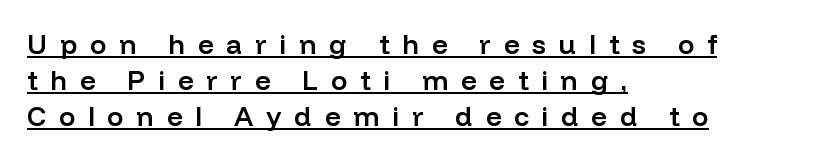
Caption: multi-line text, flush left, ragged right. The typography opts for an upright posture over an oblique one. Words appear elongated and porous because spacing is wide. Like a heading marked for emphasis, these lines bear an underscore. Reading down the column, the eye jumps a familiar distance to each next line.
